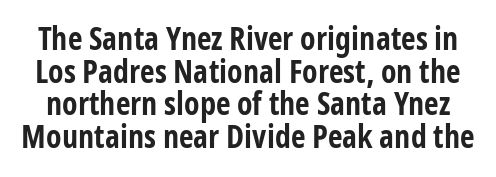
{"serif": "no", "italic": "no", "bold": "yes", "weight": "bold", "width": "condensed", "stroke_contrast": "low", "x_height": "medium", "monospaced": "no", "underline": "no", "line_spacing": "tight", "line_spacing_ratio": 1.02, "letter_spacing": "normal", "letter_spacing_em": 0.0, "glyph_px": 32}
